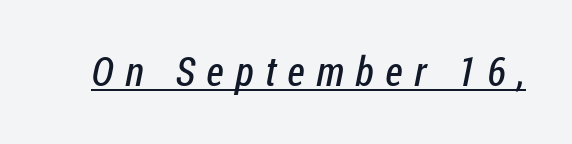
{"serif": "no", "bold": "no", "weight": "regular", "width": "condensed", "stroke_contrast": "low", "x_height": "medium", "monospaced": "no", "underline": "yes", "letter_spacing": "wide", "letter_spacing_em": 0.28, "glyph_px": 41}
